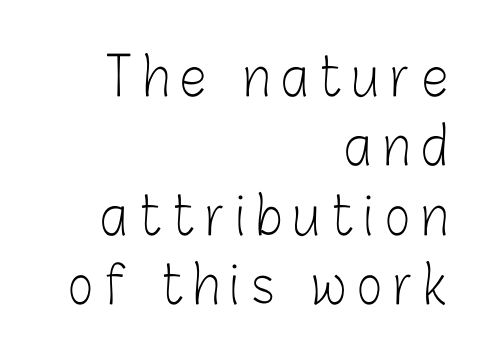
{"serif": "no", "italic": "no", "bold": "no", "weight": "light", "width": "condensed", "stroke_contrast": "low", "x_height": "medium", "monospaced": "no", "underline": "no", "align": "right", "line_spacing": "normal", "line_spacing_ratio": 1.31, "letter_spacing": "wide", "letter_spacing_em": 0.22, "glyph_px": 53}
